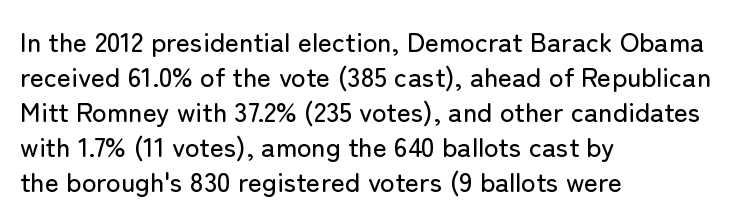
In CSS terms this would be text-align: left. Does the lettering tilt? It doesn't — this is upright. The strip under each line holds only bare page. Each word holds together tightly as a unit, with standard inter-letter gaps. These lines sit exactly where default settings would place them.
